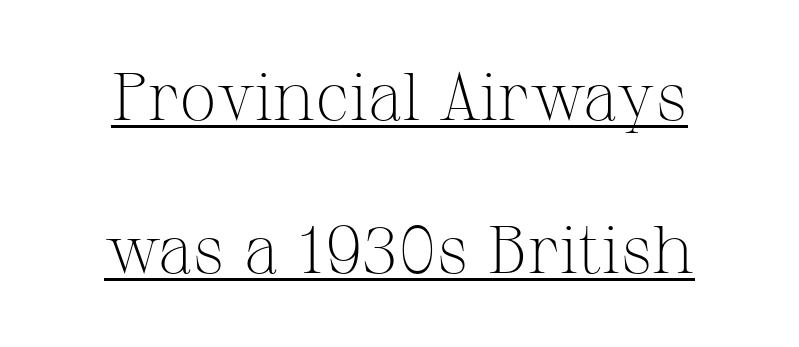
The rendering positions every line midway between the sides. Quick note: interline space is abundant. This is roman type, the default non-slanted kind. The face used here is proportionally spaced, like ordinary book or web type.
